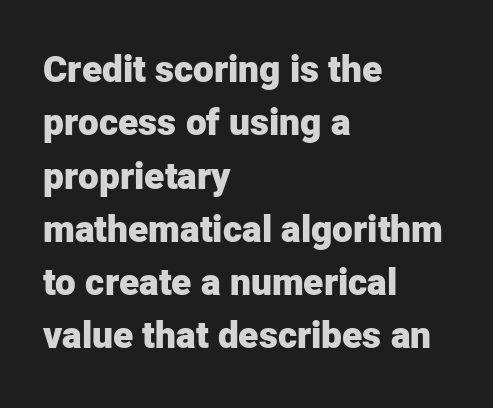
{"serif": "no", "italic": "no", "bold": "yes", "weight": "heavy", "width": "normal", "stroke_contrast": "low", "x_height": "medium", "monospaced": "no", "underline": "no", "align": "left", "line_spacing": "normal", "line_spacing_ratio": 1.44, "letter_spacing": "normal", "letter_spacing_em": 0.0, "glyph_px": 37}
